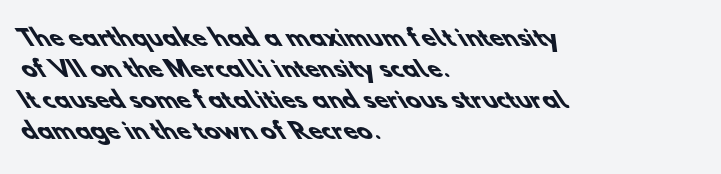
Q: Is the text bold? A: Yes.
Q: Is the text underlined? A: No.
Q: How is the paragraph aligned? A: Left-aligned.
Q: Is the spacing between letters normal or unusually wide? A: Normal.
Q: Is the spacing between lines tight, normal or loose? A: Normal.
